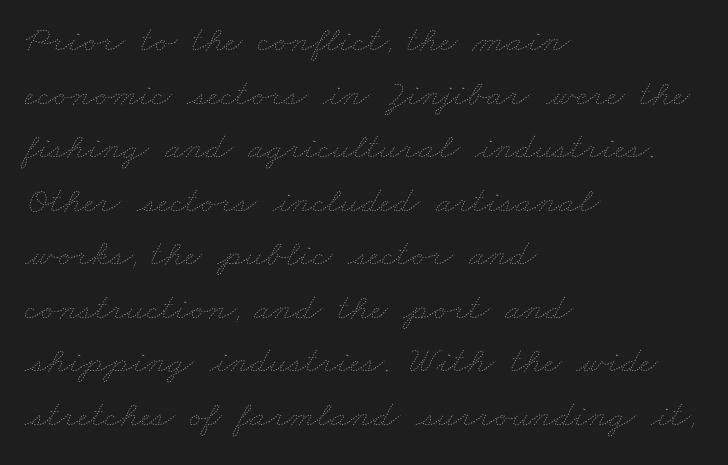
The paragraph has a hard left edge and a soft right edge. Is there much room between lines? A standard amount, neither cramped nor airy. Letters have the restrained weight of plain body copy at most. Note the varied advance widths — an 'i' is clearly narrower than an 'm'.
